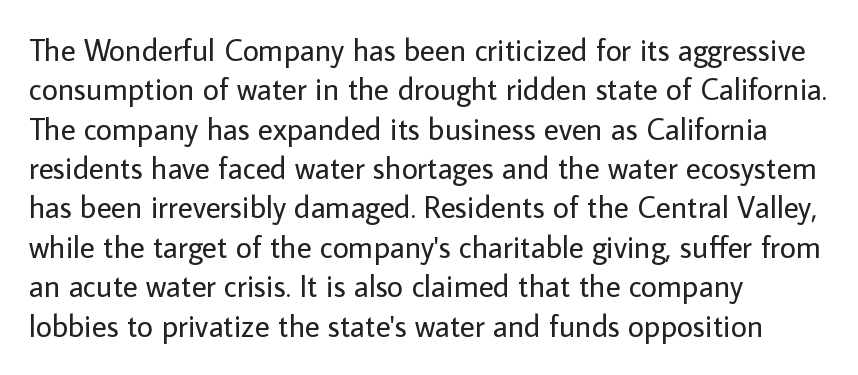
The font is comparable to plain body text, perhaps lighter. Do the characters align in a grid? No, the font is proportional. Every row of glyphs begins at an identical x-position on the left. Successive baselines arrive at the customary interval. The horizontal fit of the characters is conventional and even. Unlike a traditional serif, this face leaves its strokes unadorned.
